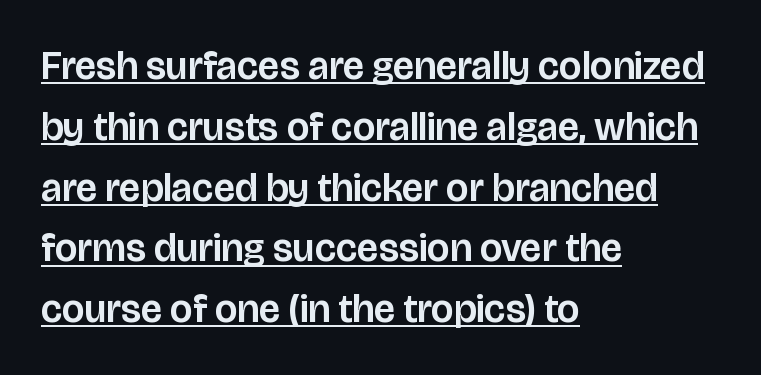
Q: Is the text italic (slanted)? A: No, it is upright.
Q: Is the typeface a serif or a sans-serif typeface? A: Sans-serif.
Q: Is the text underlined? A: Yes.
Q: How is the paragraph aligned? A: Left-aligned.
Q: Is the spacing between letters normal or unusually wide? A: Normal.
Q: Is the spacing between lines tight, normal or loose? A: Normal.
Q: Width (condensed, normal, or wide)? A: Normal.
Q: Stroke contrast? A: Low.
Q: x-height? A: Large.
Q: Monospaced? A: No.
